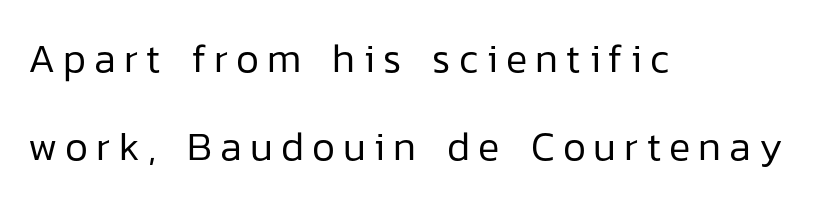
Q: Is the text bold? A: No.
Q: Is the text italic (slanted)? A: No, it is upright.
Q: Is the typeface a serif or a sans-serif typeface? A: Sans-serif.
Q: Is the text underlined? A: No.
Q: How is the paragraph aligned? A: Left-aligned.
Q: Is the spacing between letters normal or unusually wide? A: Unusually wide.
Q: Is the spacing between lines tight, normal or loose? A: Loose.
Q: Width (condensed, normal, or wide)? A: Normal.
Q: Stroke contrast? A: Low.
Q: x-height? A: Medium.
Q: Monospaced? A: No.
